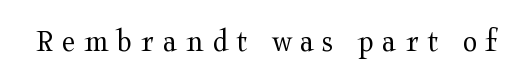
The image shows 33 px regular-weight, wide serif type, upright; set unusually wide letter spacing (+0.26 em), not underlined; medium stroke contrast and a medium x-height.
